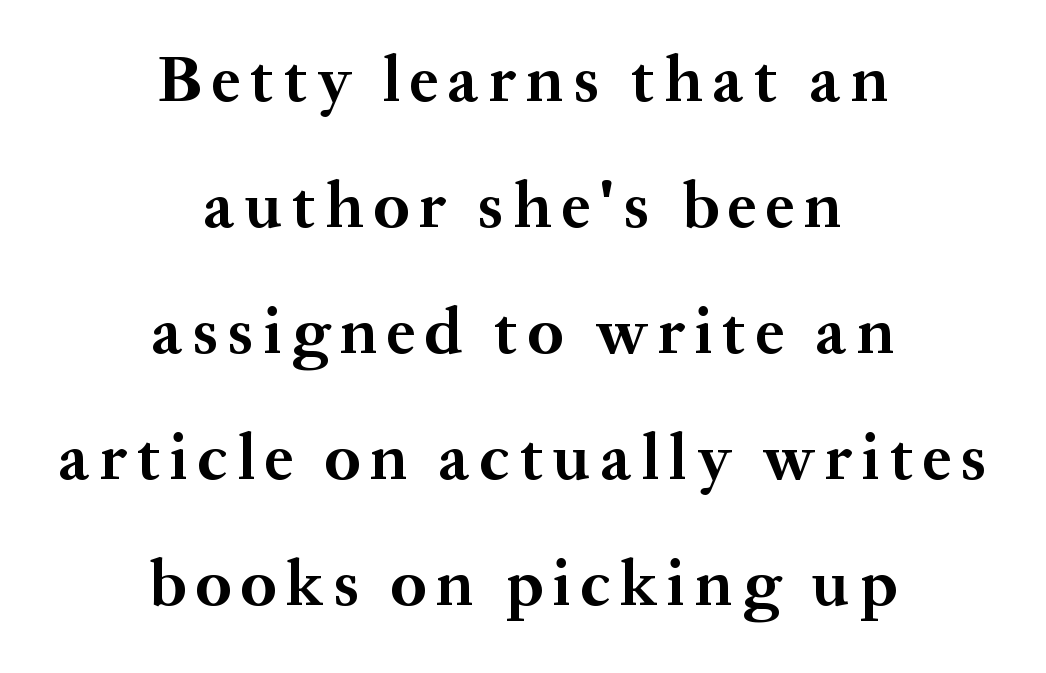
Q: Is the text bold? A: Yes.
Q: Is the text italic (slanted)? A: No, it is upright.
Q: Is the typeface a serif or a sans-serif typeface? A: Serif.
Q: Is the text underlined? A: No.
Q: How is the paragraph aligned? A: Centered.
Q: Is the spacing between lines tight, normal or loose? A: Loose.
Q: Width (condensed, normal, or wide)? A: Normal.
Q: Stroke contrast? A: Medium.
Q: x-height? A: Medium.
Q: Monospaced? A: No.
